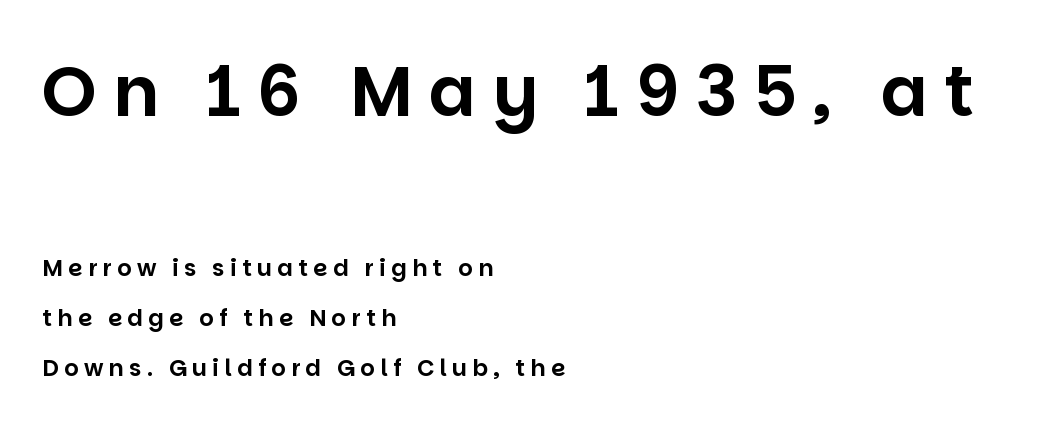
Q: Is the text italic (slanted)? A: No, it is upright.
Q: Is the typeface a serif or a sans-serif typeface? A: Sans-serif.
Q: Is the text underlined? A: No.
Q: How is the paragraph aligned? A: Left-aligned.
Q: Is the spacing between letters normal or unusually wide? A: Unusually wide.
Q: Is the spacing between lines tight, normal or loose? A: Loose.
Q: Which block of text is set in a larger size, the first (top) or the second (bottom)? A: The first (top) one.
Q: Width (condensed, normal, or wide)? A: Normal.
Q: Stroke contrast? A: Low.
Q: x-height? A: Large.
Q: Monospaced? A: No.
